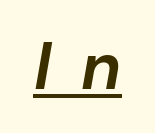
{"italic": "yes", "lean": "right", "slant_degrees": 10, "bold": "yes", "weight": "bold", "width": "normal", "stroke_contrast": "low", "x_height": "medium", "monospaced": "no", "underline": "yes", "letter_spacing": "wide", "letter_spacing_em": 0.45, "glyph_px": 66}
